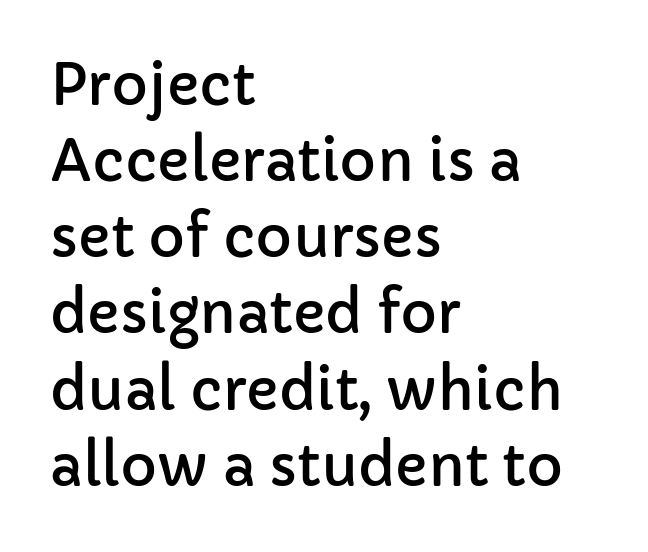
The image shows 56 px sans-serif type, upright; set left-aligned, normal line spacing (1.36x), normal letter spacing, not underlined; low stroke contrast and a medium x-height.
